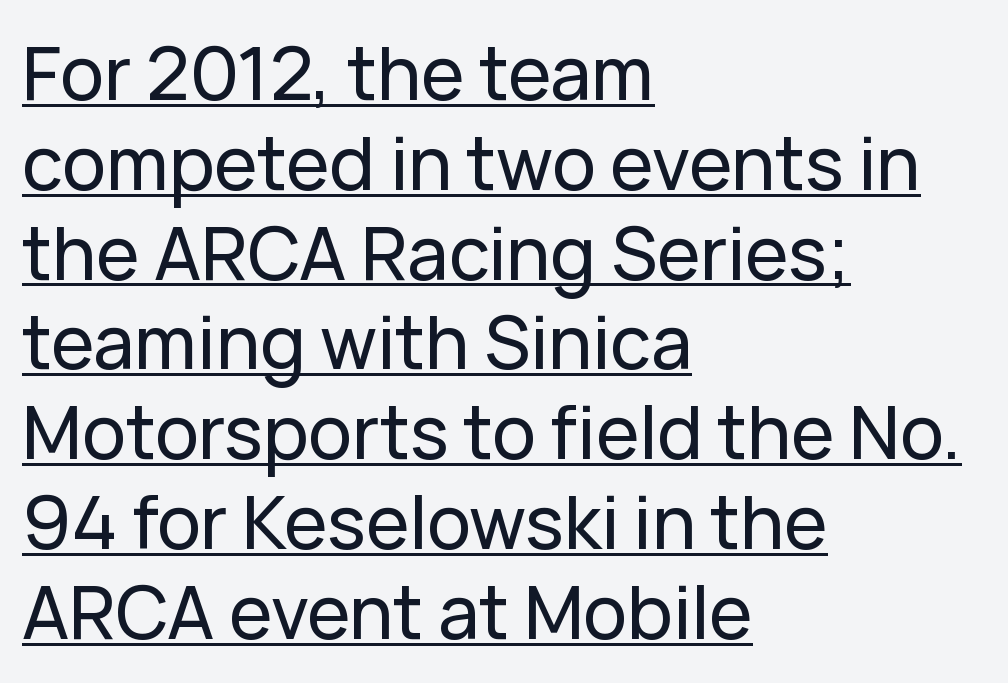
This is the regular roman posture of the typeface. These characters rest on top of a visible drawn line. Visually the block forms a straight wall on the left and a jagged coastline on the right. This rendering leaves character spacing at its baseline value. The passage shown is typed in a proportional face where columns would drift. Examine the stroke ends and you'll find no serifs.
